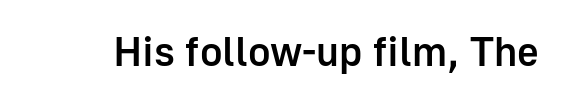
The image shows 42 px semibold sans-serif type, upright; set normal letter spacing, not underlined; low stroke contrast and a medium x-height.
